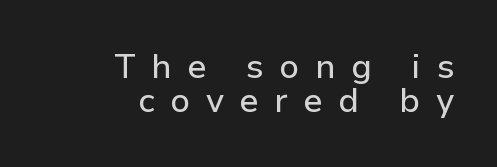
The type is letterspaced generously, with wide tracking. The face used here is a sans, in the tradition of grotesques and geometrics. This sample trades vertical openness for compactness between lines. The baseline area is clear.
